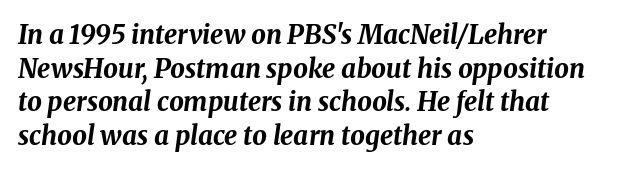
The image shows 26 px bold type, italic (leaning right); set left-aligned, normal line spacing (1.29x), normal letter spacing, not underlined.
